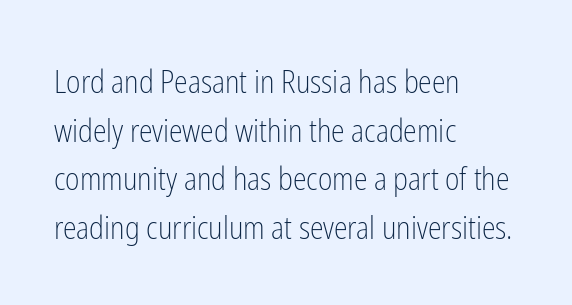
{"serif": "no", "italic": "no", "bold": "no", "weight": "light", "width": "condensed", "stroke_contrast": "low", "x_height": "medium", "monospaced": "no", "underline": "no", "align": "left", "line_spacing": "normal", "line_spacing_ratio": 1.57, "letter_spacing": "normal", "letter_spacing_em": 0.0, "glyph_px": 31}
